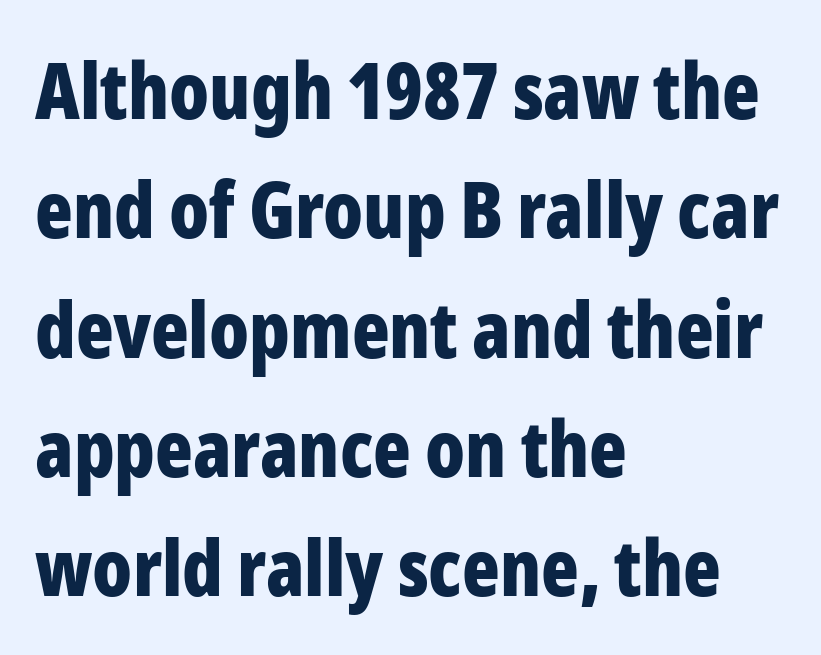
{"serif": "no", "italic": "no", "bold": "yes", "weight": "bold", "width": "condensed", "stroke_contrast": "low", "x_height": "medium", "monospaced": "no", "underline": "no", "align": "left", "line_spacing": "normal", "line_spacing_ratio": 1.53, "letter_spacing": "normal", "letter_spacing_em": 0.0, "glyph_px": 78}
